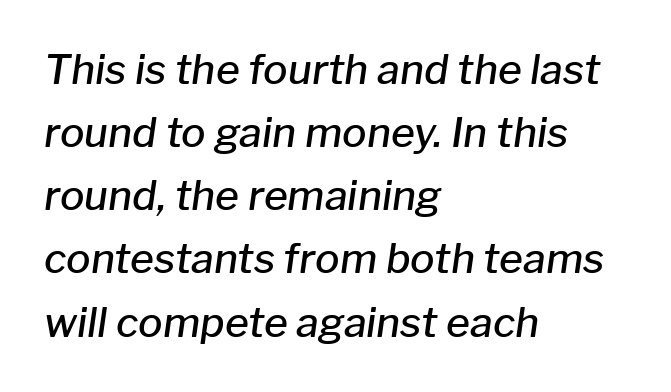
{"italic": "yes", "lean": "right", "slant_degrees": 8, "bold": "semi", "weight": "semibold", "width": "normal", "stroke_contrast": "low", "x_height": "medium", "monospaced": "no", "underline": "no", "align": "left", "line_spacing": "normal", "line_spacing_ratio": 1.54, "letter_spacing": "normal", "letter_spacing_em": 0.0, "glyph_px": 41}
